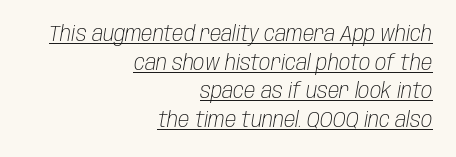
Each line of the rendering has a horizontal stroke beneath the glyphs. Leftover space on each line is placed entirely before the opening word. The cut favours lightness, reaching ordinary text weight at its darkest. The lines sit at an ordinary, default distance from one another. Style check: oblique.
